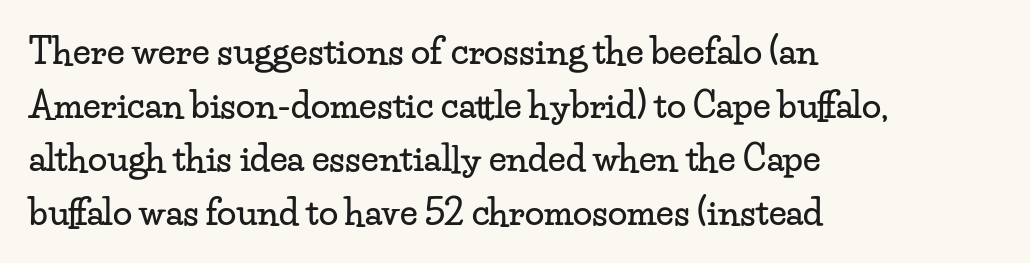
The image shows 35 px wide serif type, upright; set left-aligned, normal line spacing (1.53x), normal letter spacing, not underlined; low stroke contrast and a small x-height.
